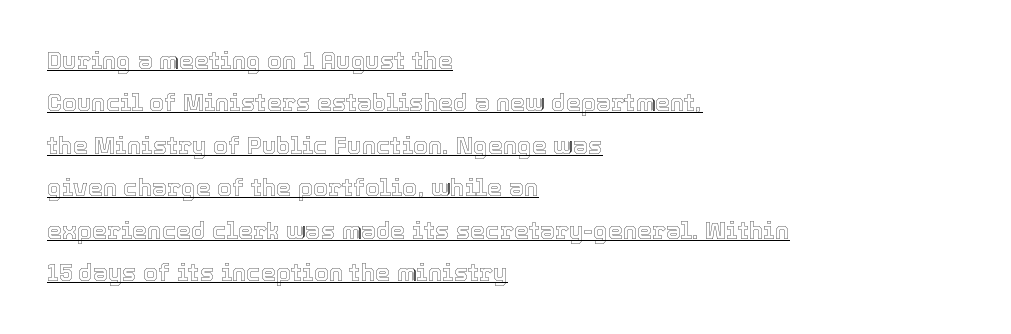
Q: Is the text italic (slanted)? A: No, it is upright.
Q: Is the text underlined? A: Yes.
Q: How is the paragraph aligned? A: Left-aligned.
Q: Is the spacing between letters normal or unusually wide? A: Normal.
